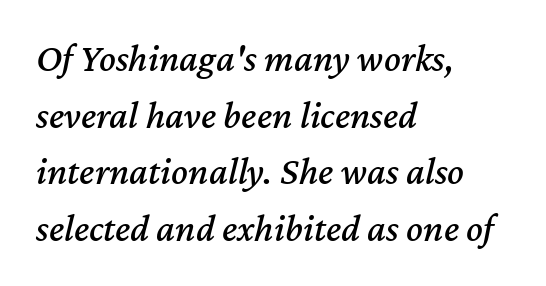
The image shows 39 px text type, italic (leaning right); set left-aligned, normal line spacing (1.45x), normal letter spacing, not underlined; medium stroke contrast and a medium x-height.
